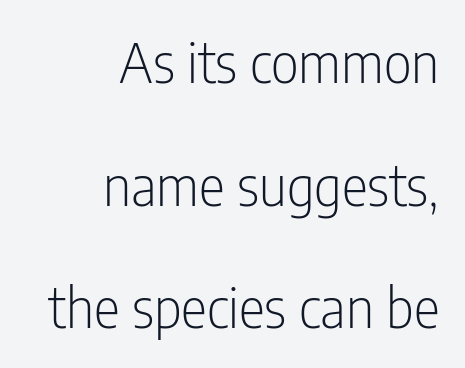
The image shows 55 px light, condensed sans-serif type, upright; set right-aligned, loose line spacing (2.23x), normal letter spacing, not underlined; low stroke contrast and a medium x-height.
